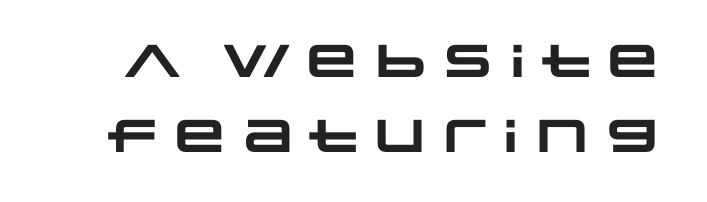
Note the varied advance widths — an 'i' is clearly narrower than an 'm'. In terms of leading, this rendering sits right in the middle. Nope, no serifs anywhere on these letters. Stroke thickness is high; the sample reads as a true bold. Honestly, the letter spacing is just normal — you wouldn't notice it.
